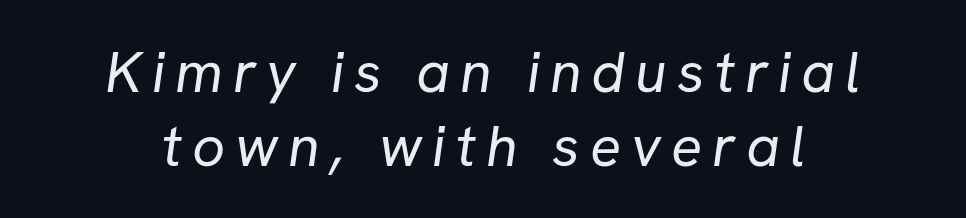
Q: Is the text bold? A: No.
Q: Is the typeface a serif or a sans-serif typeface? A: Sans-serif.
Q: Is the text underlined? A: No.
Q: How is the paragraph aligned? A: Centered.
Q: Is the spacing between lines tight, normal or loose? A: Normal.
Q: Width (condensed, normal, or wide)? A: Normal.
Q: Stroke contrast? A: Low.
Q: x-height? A: Medium.
Q: Monospaced? A: No.
